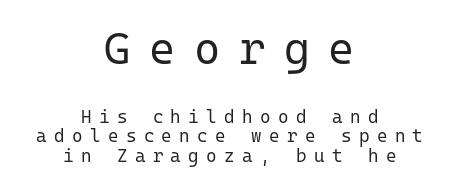
The passage shown begins with its larger block and ends with its smaller one. Layout note: lines centered. Look at the bottom of the vertical strokes: they stop flat, with no serifs. Glyph-to-glyph distance is far greater than everyday printed text. Bold? No — there's no thickening of the strokes.
